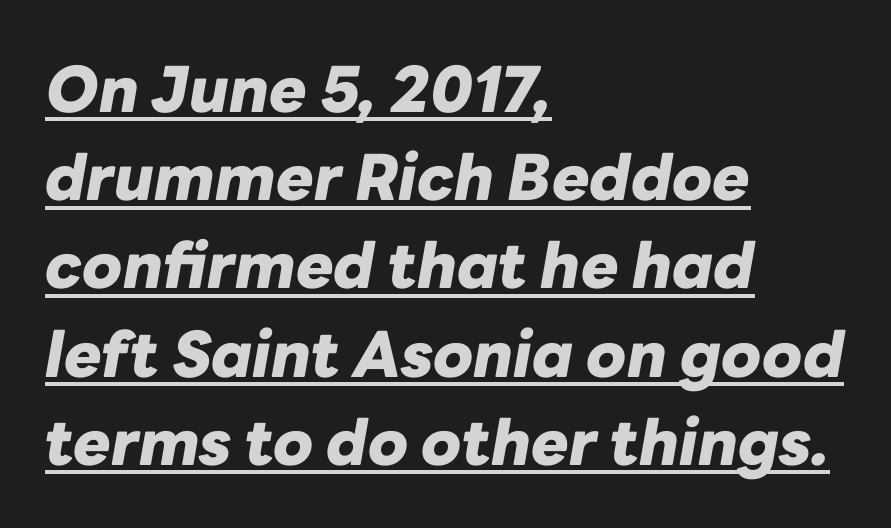
Q: Is the text bold? A: Yes.
Q: Is the text italic (slanted)? A: Yes, it leans right by about 10 degrees.
Q: Is the text underlined? A: Yes.
Q: How is the paragraph aligned? A: Left-aligned.
Q: Is the spacing between letters normal or unusually wide? A: Normal.
Q: Is the spacing between lines tight, normal or loose? A: Normal.
Q: Width (condensed, normal, or wide)? A: Normal.
Q: Stroke contrast? A: Low.
Q: x-height? A: Medium.
Q: Monospaced? A: No.
